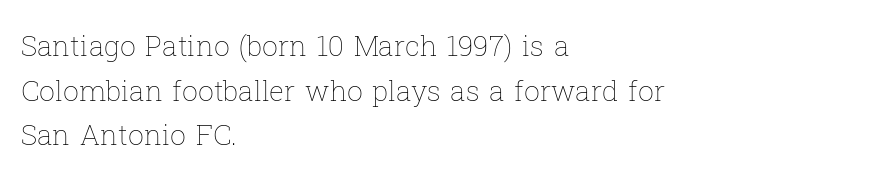
The rag falls on the right side of this text block. A typesetter would call this zero additional tracking. Each new line begins a customary step beneath the previous one. Summary of weight: not heavy and not bold.
